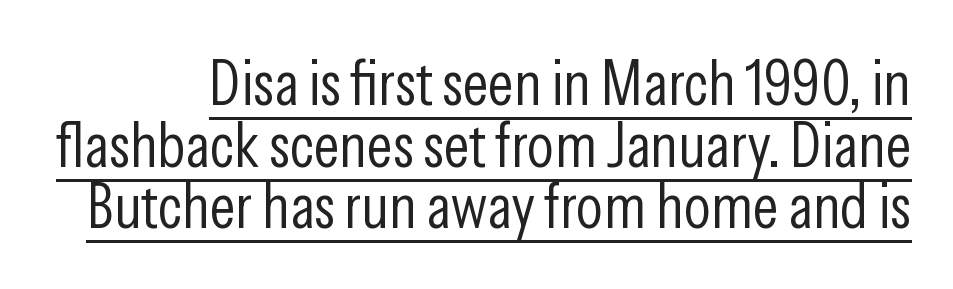
{"serif": "no", "italic": "no", "bold": "no", "weight": "light", "width": "condensed", "stroke_contrast": "low", "x_height": "medium", "monospaced": "no", "underline": "yes", "line_spacing": "tight", "line_spacing_ratio": 0.98, "letter_spacing": "normal", "letter_spacing_em": 0.0, "glyph_px": 63}
